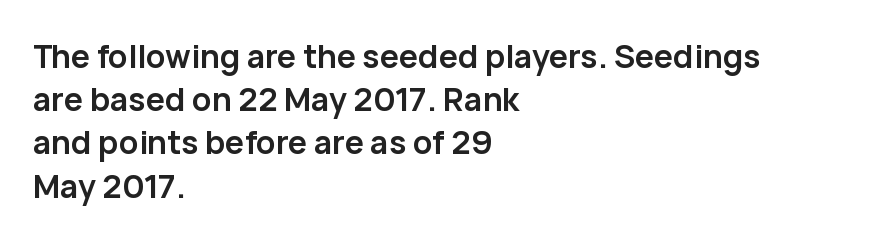
You could not count columns in this text — the font is proportionally spaced. Plenty of ink on the page — the face is bold. This sample uses a sans-serif face. The gaps between neighbouring characters are ordinary and unremarkable.
